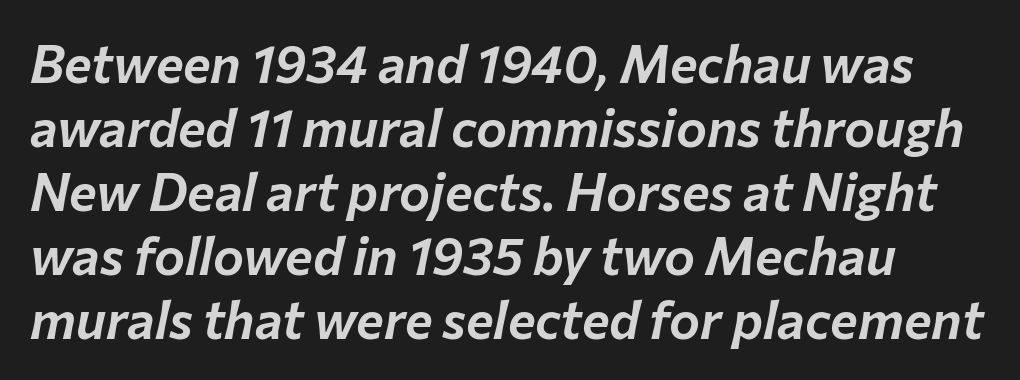
This is oblique type, the kind used for emphasis or titles. Type without underlining. Here the designer chose a conventional face with non-uniform glyph widths. Short note: letters normally spaced.
